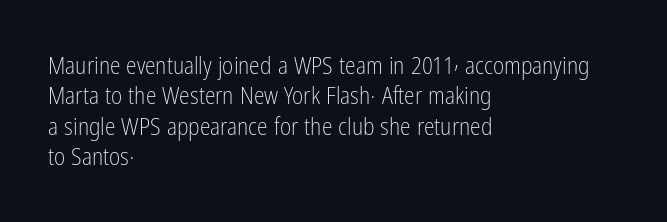
{"italic": "no", "bold": "no", "underline": "no", "align": "left", "line_spacing": "normal", "line_spacing_ratio": 1.27, "letter_spacing": "normal", "letter_spacing_em": 0.0, "glyph_px": 24}
